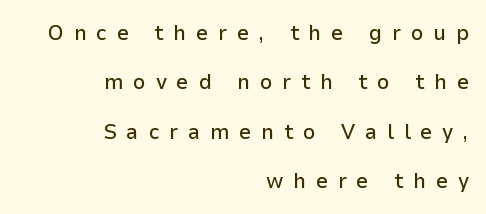
The image shows 22 px text type, upright; set right-aligned, loose line spacing (2.25x), unusually wide letter spacing (+0.44 em), not underlined.
